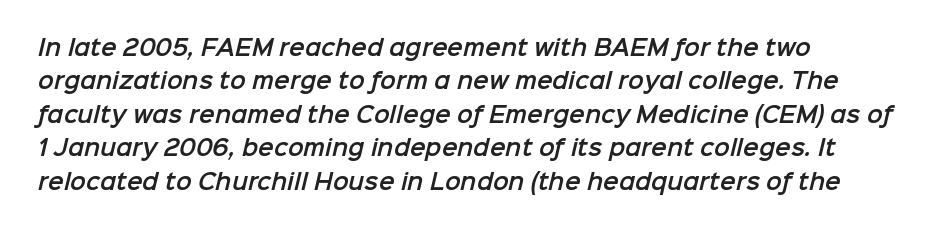
Q: Is the text underlined? A: No.
Q: How is the paragraph aligned? A: Left-aligned.
Q: Is the spacing between letters normal or unusually wide? A: Normal.
Q: Is the spacing between lines tight, normal or loose? A: Normal.
